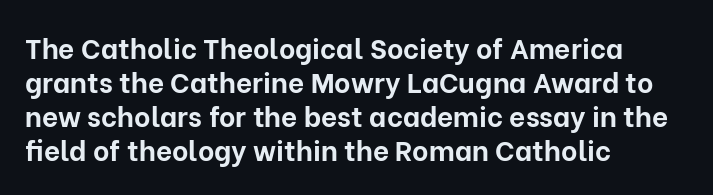
The image shows 28 px bold sans-serif type, upright; set left-aligned, line spacing 1.22x, normal letter spacing, not underlined; low stroke contrast and a medium x-height.
